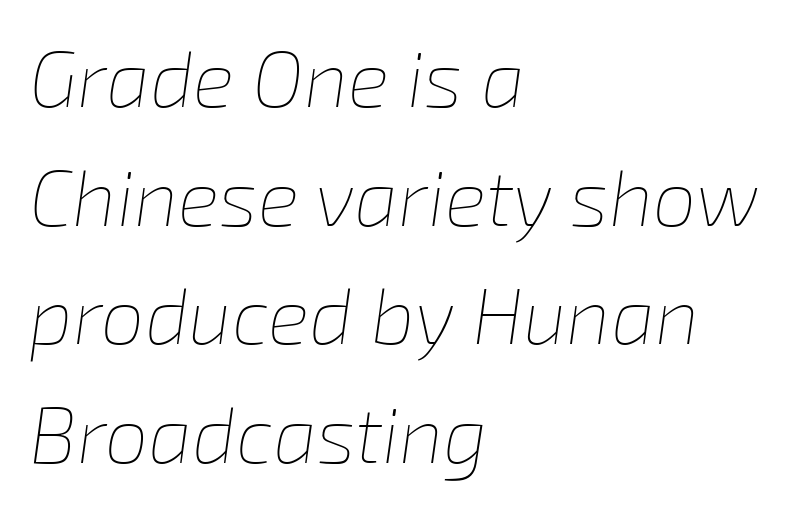
The font sits on the lighter half of the weight spectrum, regular included. This sample has the flowing, uneven cadence of proportional lettering. Does the leading feel generous? No, just average. There's an unmistakable incline to the writing here. Each word holds together tightly as a unit, with standard inter-letter gaps. In CSS terms this would be text-align: left.
